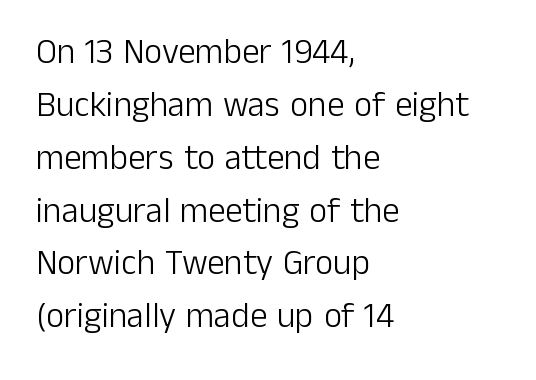
The image shows 35 px light sans-serif type, upright; set left-aligned, normal line spacing (1.51x), normal letter spacing, not underlined; low stroke contrast and a medium x-height.
